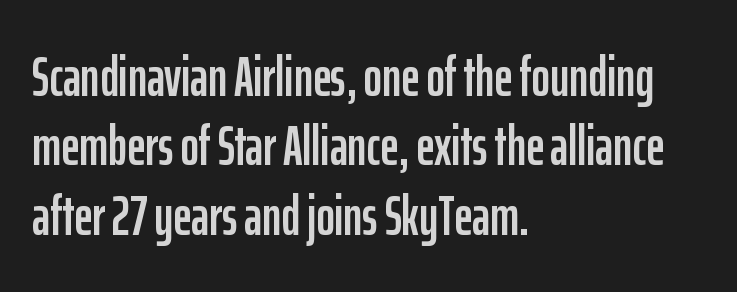
Q: Is the text italic (slanted)? A: No, it is upright.
Q: Is the typeface a serif or a sans-serif typeface? A: Sans-serif.
Q: Is the text underlined? A: No.
Q: How is the paragraph aligned? A: Left-aligned.
Q: Is the spacing between letters normal or unusually wide? A: Normal.
Q: Width (condensed, normal, or wide)? A: Condensed.
Q: Stroke contrast? A: Low.
Q: x-height? A: Medium.
Q: Monospaced? A: No.
